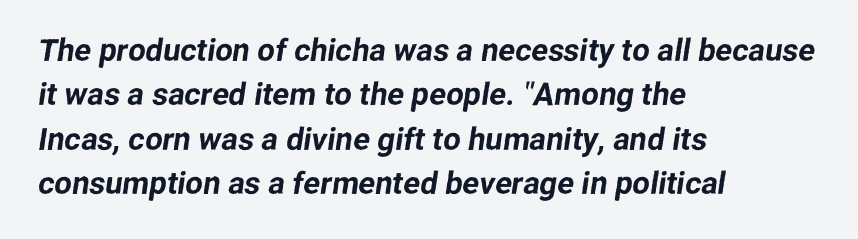
A typesetter would call this zero additional tracking. These lines are rendered in a variable-pitch font. Compared with typical paragraphs, the rows here are spaced about the same. Underlining? Definitely not there. In CSS terms this would be text-align: left. Are there feet on the stems? There aren't — it's a sans.
